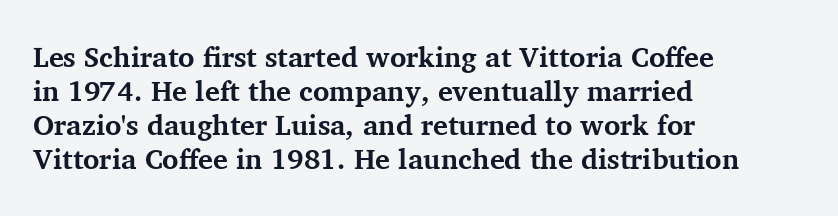
Old-style or modern, the face here clearly has serifs. A clean baseline with only descenders dipping below it. In terms of letterspacing, this is plain default setting. In terms of posture, this sample is upright. Is this a fixed-width face? No — the glyphs have proportional, varying widths.
